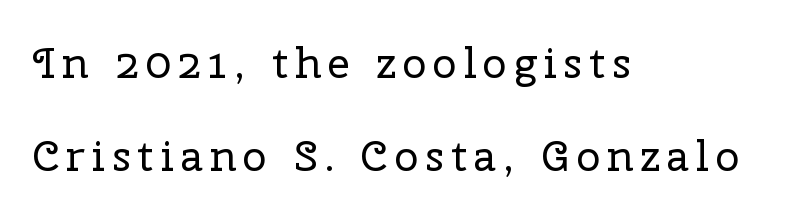
{"serif": "yes", "italic": "no", "bold": "no", "weight": "regular", "width": "normal", "stroke_contrast": "low", "x_height": "medium", "monospaced": "no", "underline": "no", "align": "left", "line_spacing": "loose", "line_spacing_ratio": 2.16, "glyph_px": 43}
